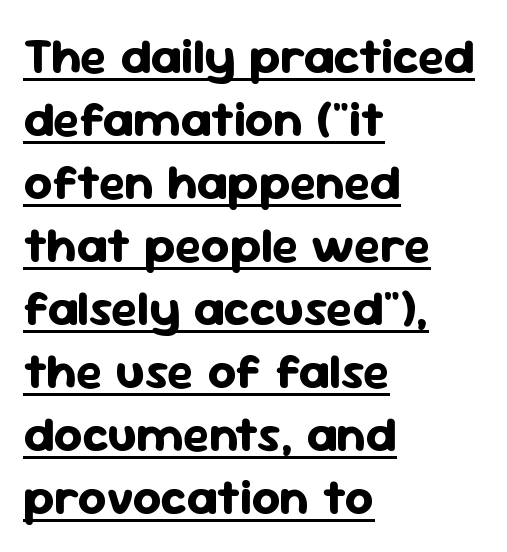
The image shows 50 px bold sans-serif type, upright; set left-aligned, normal line spacing (1.26x), normal letter spacing, underlined; low stroke contrast and a medium x-height.
